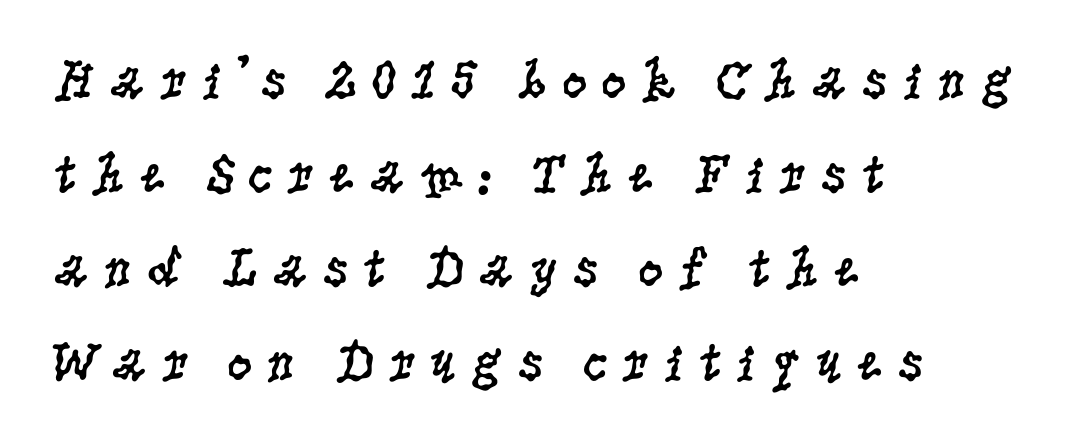
{"serif": "yes", "bold": "no", "weight": "regular", "width": "condensed", "stroke_contrast": "low", "x_height": "large", "monospaced": "no", "underline": "no", "align": "left", "line_spacing": "normal", "line_spacing_ratio": 1.68, "letter_spacing": "wide", "letter_spacing_em": 0.24, "glyph_px": 56}
